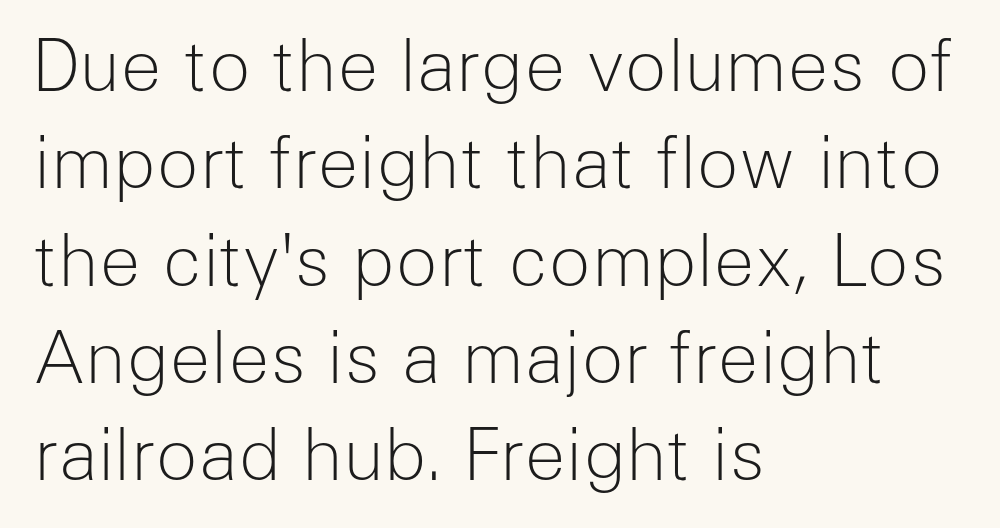
The tracking reads as untouched default to a designer's eye. Letters rest on an invisible, unmarked baseline. A typesetter would call this proportional, since set widths differ per character. The passage shown is typeset with a sans-serif family.
